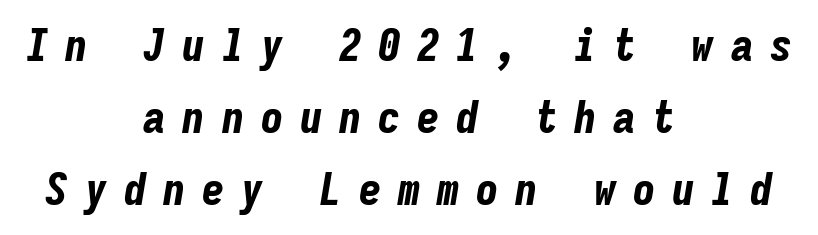
{"italic": "yes", "lean": "right", "slant_degrees": 9, "bold": "yes", "weight": "bold", "width": "condensed", "stroke_contrast": "low", "x_height": "medium", "monospaced": "yes", "underline": "no", "align": "center", "line_spacing": "normal", "line_spacing_ratio": 1.6, "letter_spacing": "wide", "letter_spacing_em": 0.37, "glyph_px": 45}
